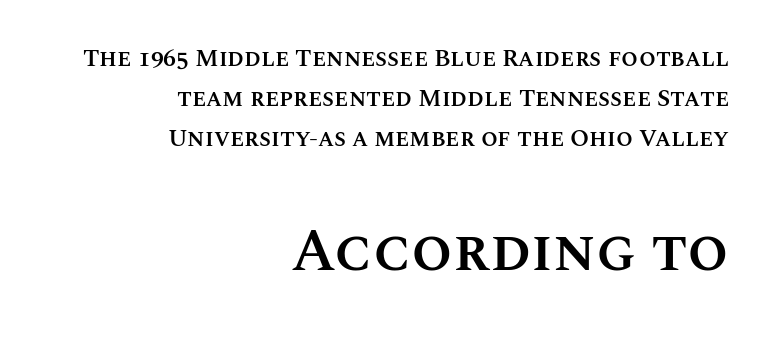
{"italic": "no", "bold": "semi", "weight": "semibold", "width": "normal", "stroke_contrast": "medium", "x_height": "large", "monospaced": "no", "underline": "no", "align": "right", "line_spacing": "normal", "line_spacing_ratio": 1.67, "letter_spacing": "normal", "letter_spacing_em": 0.0, "larger_block": "second", "size_ratio": 2.46, "glyph_px": 59}
